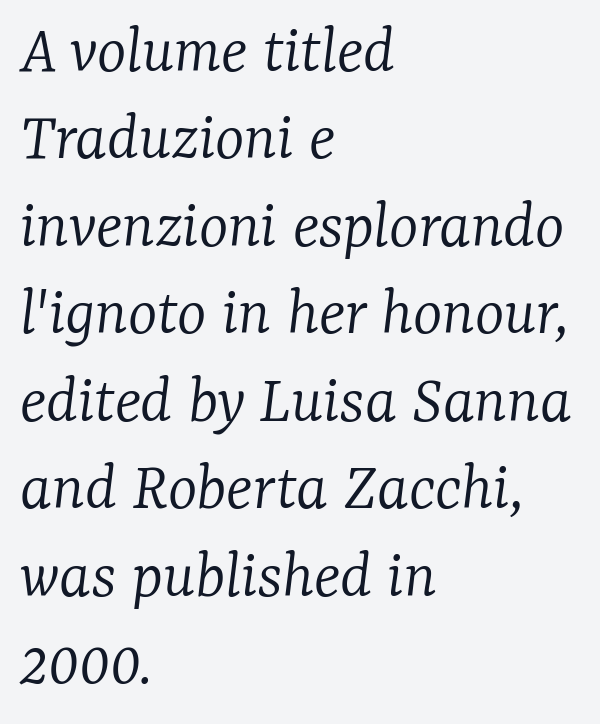
{"serif": "yes", "italic": "yes", "lean": "right", "slant_degrees": 7, "bold": "no", "weight": "light", "width": "normal", "stroke_contrast": "low", "x_height": "medium", "monospaced": "no", "underline": "no", "align": "left", "line_spacing": "normal", "line_spacing_ratio": 1.25, "letter_spacing": "normal", "letter_spacing_em": 0.0, "glyph_px": 70}
